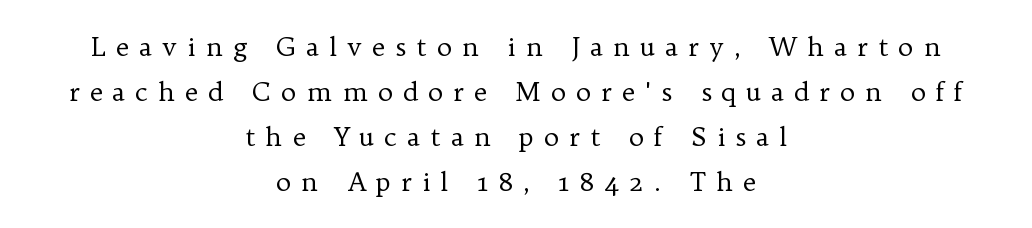
The image shows 26 px text type, upright; set centered, line spacing 1.73x, unusually wide letter spacing (+0.38 em), not underlined.
